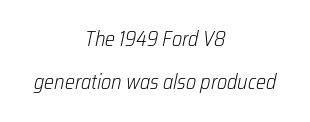
{"italic": "yes", "lean": "right", "slant_degrees": 12, "bold": "no", "underline": "no", "align": "center", "line_spacing": "loose", "line_spacing_ratio": 2.07, "letter_spacing": "normal", "letter_spacing_em": 0.0, "glyph_px": 21}
